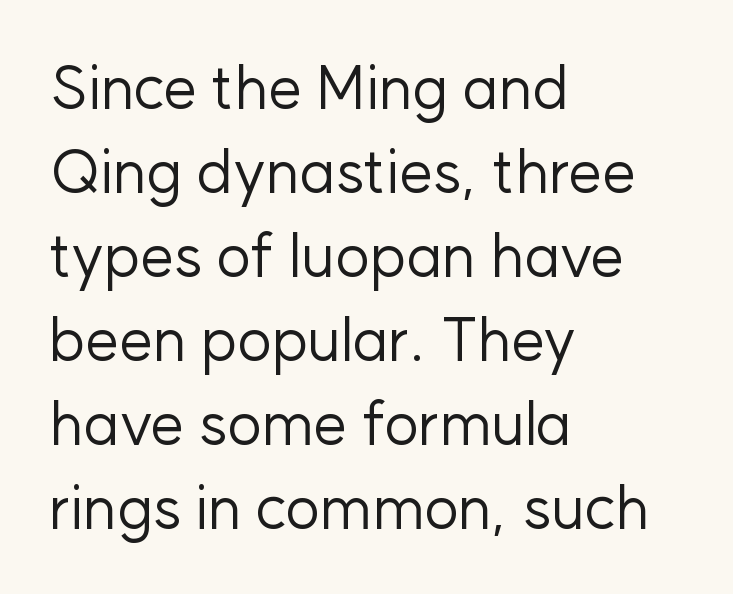
The image shows 60 px regular-weight sans-serif type, upright; set left-aligned, normal line spacing (1.4x), normal letter spacing, not underlined; low stroke contrast and a medium x-height.
